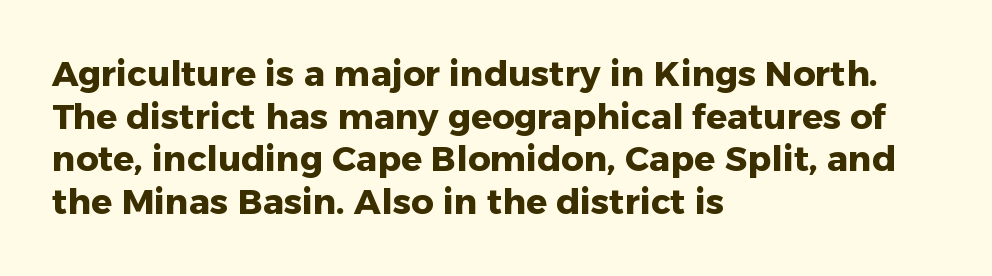
The image shows 35 px heavy sans-serif type, upright; set left-aligned, line spacing 1.22x, normal letter spacing, not underlined; low stroke contrast and a medium x-height.
